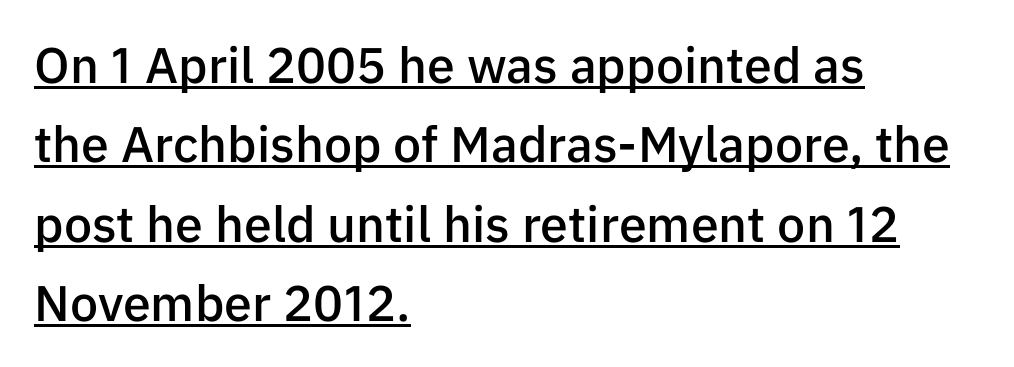
This block has exactly the height ordinary leading produces. Somebody hit Ctrl+U on this one — the words are underlined. Reading down the block, your eye returns to a fixed left position each line. What stands out about the letter spacing? Nothing — it is the standard amount. Do the characters align in a grid? No, the font is proportional.
